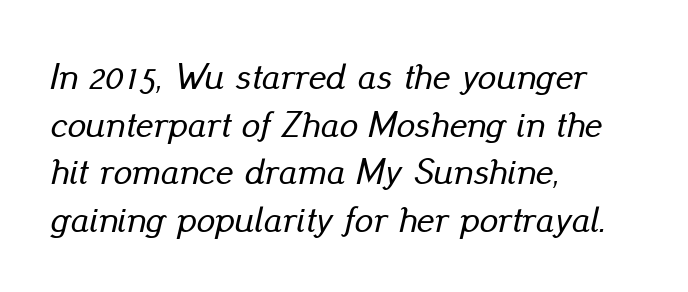
Compared with typical body copy, the letter spacing here is the same. A classic flush-left, rag-right setting is used for this passage. The face used here is proportionally spaced, like ordinary book or web type. Bare-footed words on every line. The leading is moderate, giving the passage an even texture. The axis of the letterforms is tilted away from vertical.
